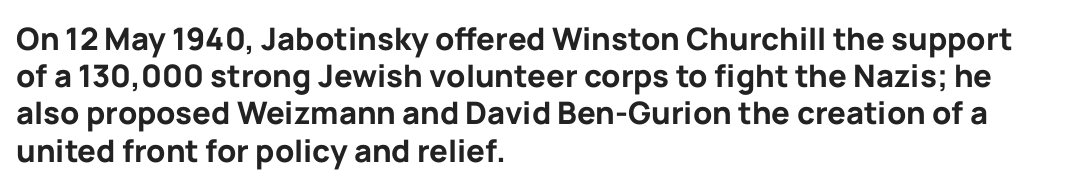
{"serif": "no", "italic": "no", "bold": "yes", "weight": "bold", "width": "normal", "stroke_contrast": "low", "x_height": "medium", "monospaced": "no", "underline": "no", "align": "left", "line_spacing_ratio": 1.2, "letter_spacing": "normal", "letter_spacing_em": 0.0, "glyph_px": 31}
